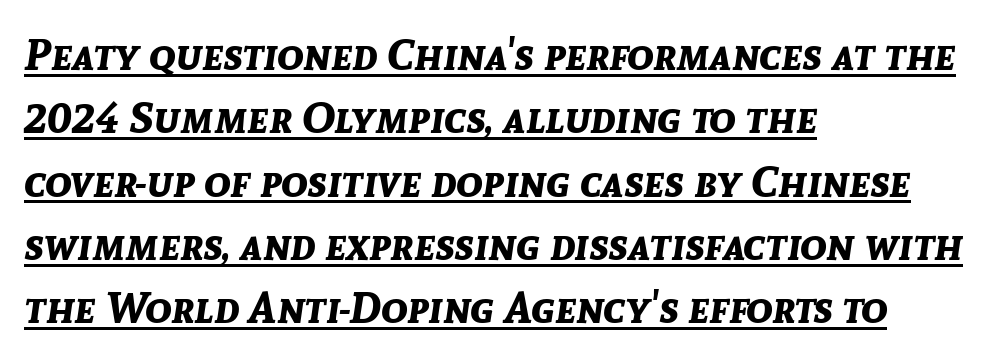
A student would call this left alignment; a typographer would say flush left, rag right. Underlining? Definitely there. Quick note: italic. Letter spacing: default. The glyphs have the mass of a bold cut.
